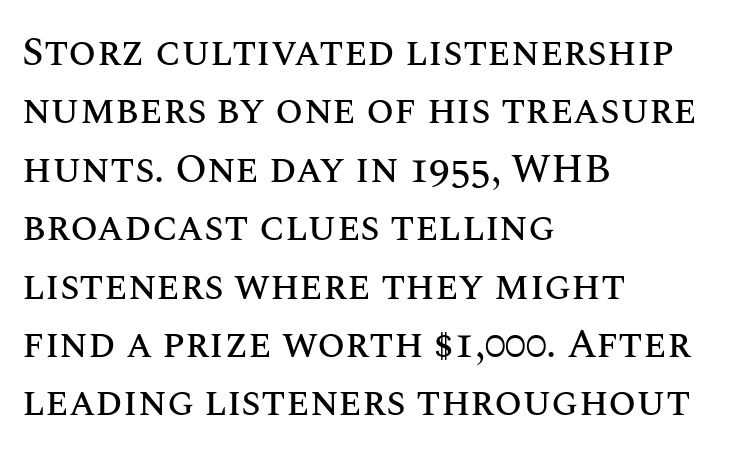
Quick note: not italic, upright. The foot of each line stays bare and open. Teacher's note: observe the even left margin — that is flush-left alignment. Rows of type keep a routine distance in the vertical direction.
